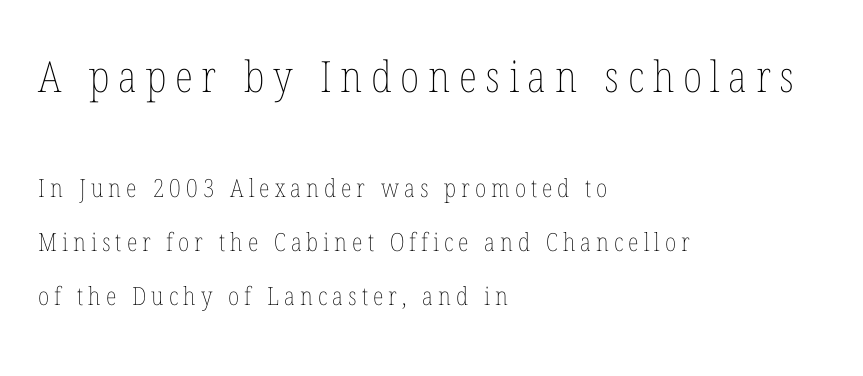
{"italic": "no", "bold": "no", "weight": "thin", "width": "condensed", "stroke_contrast": "low", "x_height": "medium", "monospaced": "no", "underline": "no", "align": "left", "line_spacing": "loose", "line_spacing_ratio": 2.17, "letter_spacing": "wide", "letter_spacing_em": 0.2, "larger_block": "first", "size_ratio": 1.72, "glyph_px": 43}
